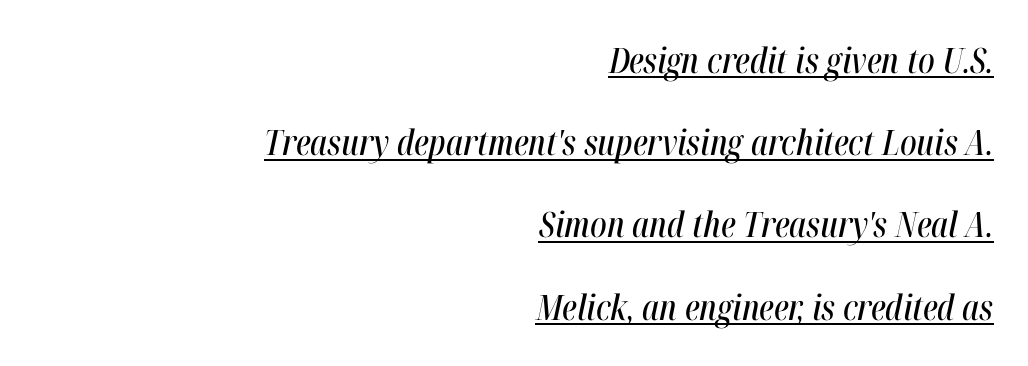
The image shows 35 px condensed type, italic (leaning right); set right-aligned, loose line spacing (2.35x), normal letter spacing, underlined; high stroke contrast and a medium x-height.
